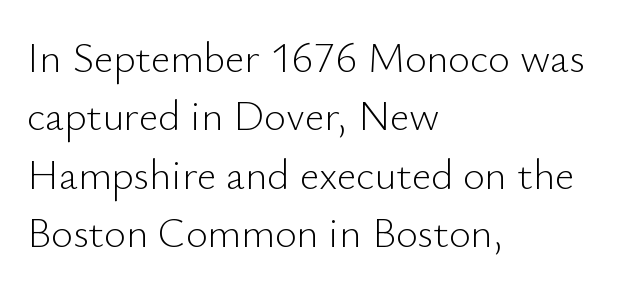
The face used here is proportionally spaced, like ordinary book or web type. What kind of face is this? One without serifs — a sans. Clear beneath every line of the passage. Compared with typical body copy, the letter spacing here is the same.
